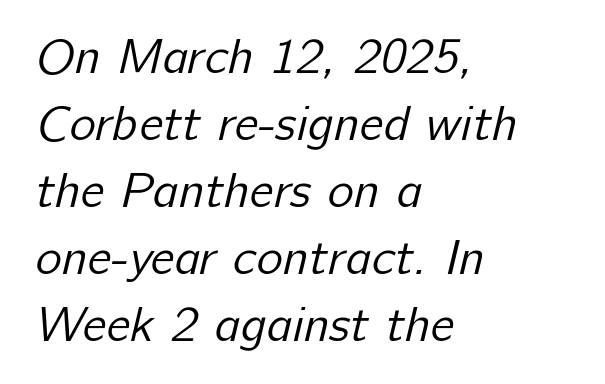
{"serif": "no", "bold": "no", "weight": "regular", "width": "normal", "stroke_contrast": "low", "x_height": "medium", "monospaced": "no", "underline": "no", "align": "left", "line_spacing": "normal", "line_spacing_ratio": 1.34, "letter_spacing": "normal", "letter_spacing_em": 0.0, "glyph_px": 50}
